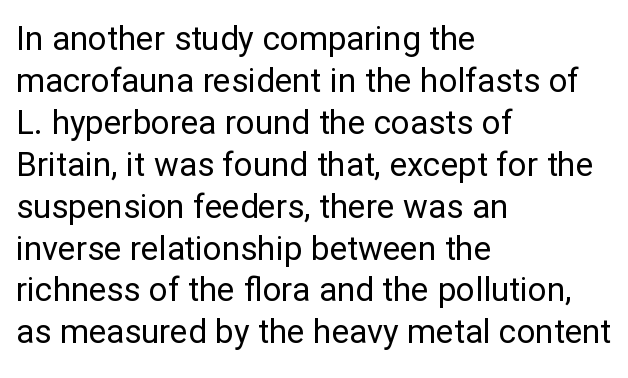
{"serif": "no", "italic": "no", "bold": "no", "weight": "regular", "width": "normal", "stroke_contrast": "low", "x_height": "medium", "monospaced": "no", "underline": "no", "align": "left", "line_spacing": "normal", "line_spacing_ratio": 1.27, "letter_spacing": "normal", "letter_spacing_em": 0.0, "glyph_px": 33}
